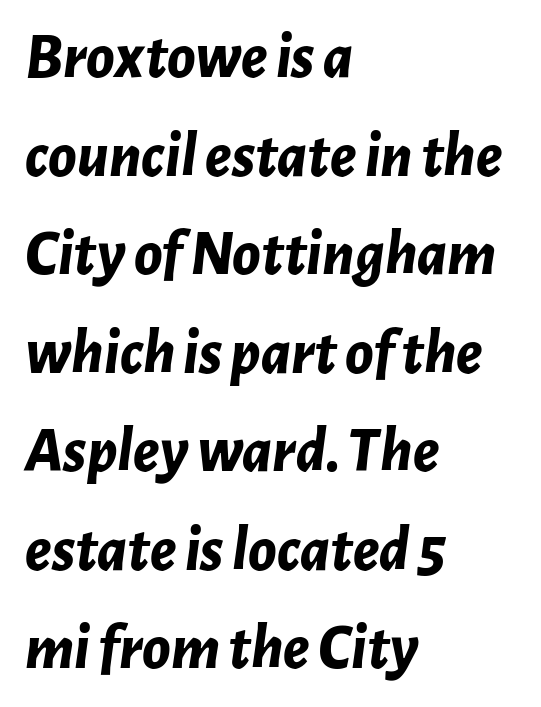
Q: Is the text bold? A: Yes.
Q: Is the text italic (slanted)? A: Yes, it leans right by about 7 degrees.
Q: Is the text underlined? A: No.
Q: How is the paragraph aligned? A: Left-aligned.
Q: Is the spacing between letters normal or unusually wide? A: Normal.
Q: Is the spacing between lines tight, normal or loose? A: Normal.
Q: Width (condensed, normal, or wide)? A: Normal.
Q: Stroke contrast? A: Low.
Q: x-height? A: Medium.
Q: Monospaced? A: No.
